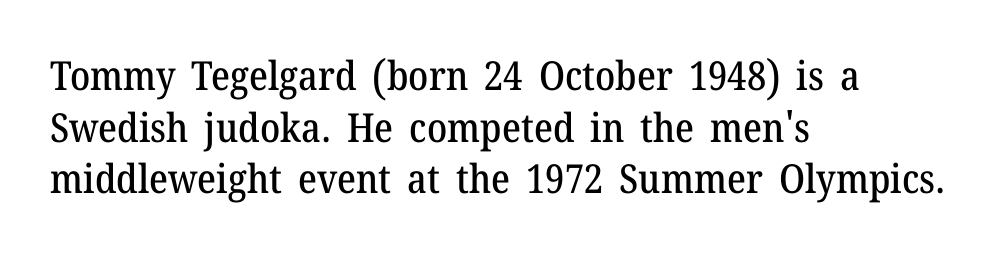
The face used here is proportionally spaced, like ordinary book or web type. Do the letters lean? They stand straight. These lines are set flush left with a ragged right edge. Between one letter and the next there's only the usual sliver of space. Underlining? Definitely not there.
